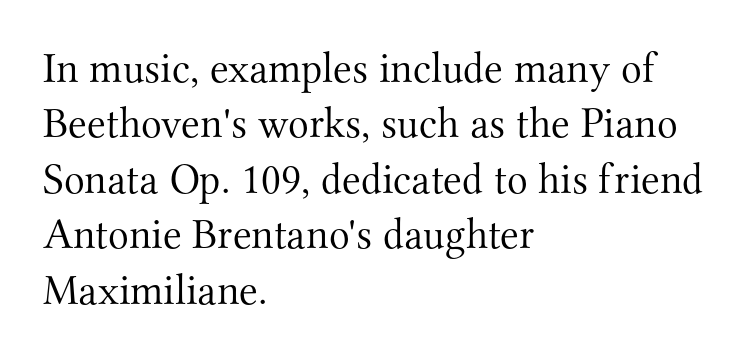
How would I describe the line gaps? Plain and ordinary. Words appear dense and cohesive because spacing is normal. The lines in this sample share a left origin and differ only in where they stop. Every character sits straight up, as roman type does. The glyphs are unaccompanied by any horizontal stroke below them.
